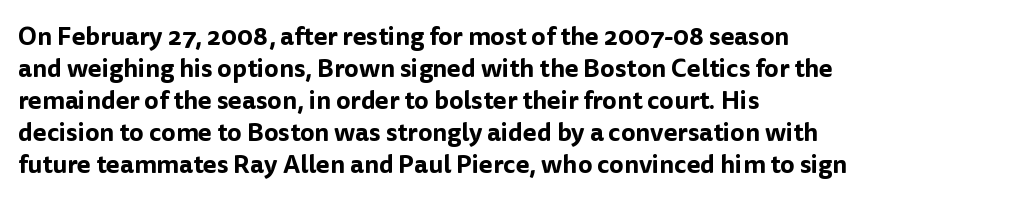
{"italic": "no", "underline": "no", "align": "left", "line_spacing": "normal", "line_spacing_ratio": 1.28, "letter_spacing": "normal", "letter_spacing_em": 0.0, "glyph_px": 25}
